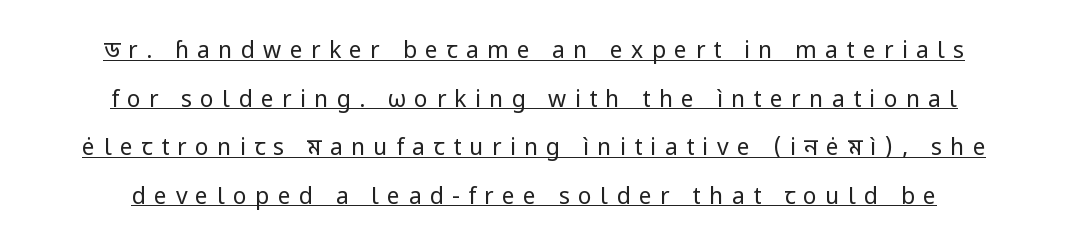
Summary of vertical rhythm: relaxed, with wide interline spacing. In designer terms, the underline attribute is active on this setting. The type is letterspaced generously, with wide tracking. The typeface has the unassuming heft of standard copy or less. Ascenders rise straight up at ninety degrees.
